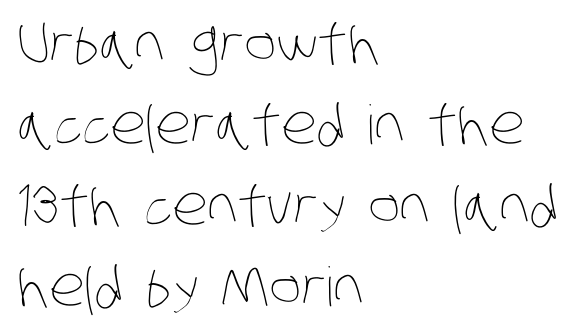
{"bold": "no", "weight": "thin", "width": "condensed", "stroke_contrast": "low", "x_height": "large", "monospaced": "no", "underline": "no", "align": "left", "line_spacing": "normal", "line_spacing_ratio": 1.5, "letter_spacing": "normal", "letter_spacing_em": 0.0, "glyph_px": 54}
